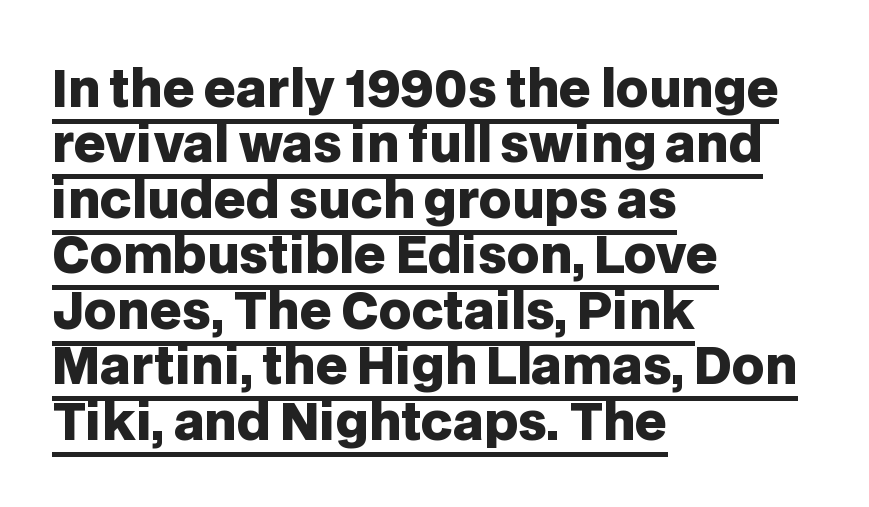
Q: Is the text bold? A: Yes.
Q: Is the text italic (slanted)? A: No, it is upright.
Q: Is the typeface a serif or a sans-serif typeface? A: Sans-serif.
Q: Is the text underlined? A: Yes.
Q: How is the paragraph aligned? A: Left-aligned.
Q: Is the spacing between letters normal or unusually wide? A: Normal.
Q: Is the spacing between lines tight, normal or loose? A: Tight.
Q: Width (condensed, normal, or wide)? A: Normal.
Q: Stroke contrast? A: Low.
Q: x-height? A: Large.
Q: Monospaced? A: No.
